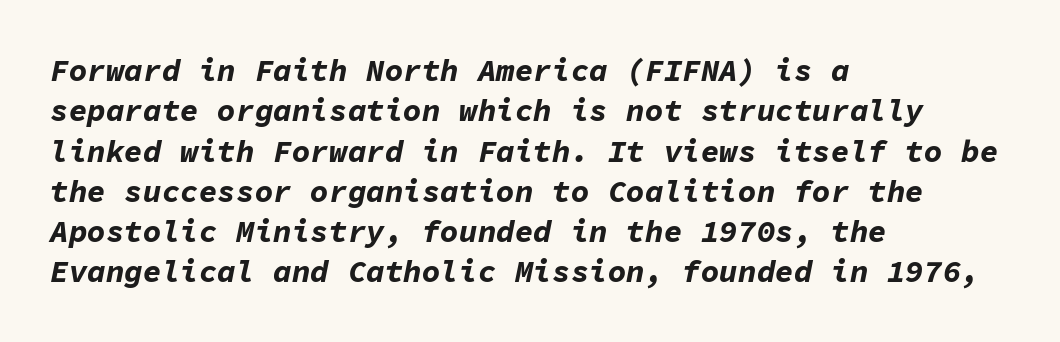
The image shows 31 px bold type, italic (leaning right), monospaced; set left-aligned, normal line spacing (1.3x), normal letter spacing, not underlined; low stroke contrast and a medium x-height.
